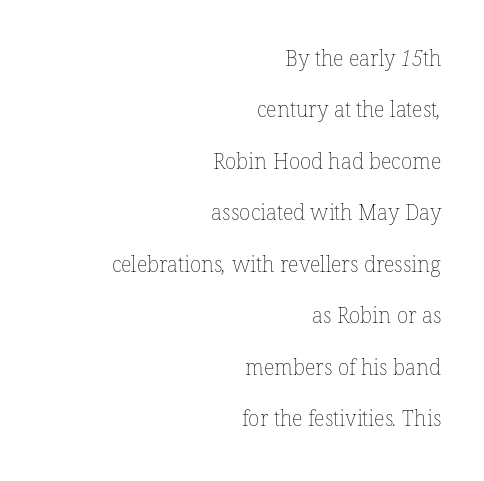
The image shows 21 px text type; set right-aligned, loose line spacing (2.45x), normal letter spacing, not underlined.
